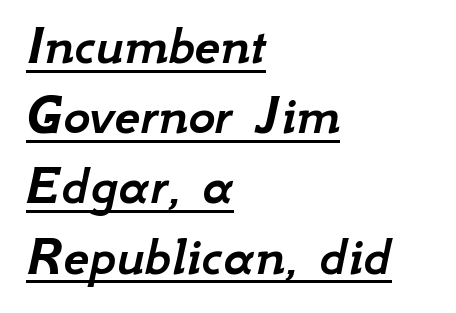
{"italic": "yes", "lean": "right", "slant_degrees": 12, "width": "normal", "stroke_contrast": "low", "x_height": "small", "monospaced": "no", "underline": "yes", "align": "left", "line_spacing_ratio": 1.21, "letter_spacing": "normal", "letter_spacing_em": 0.0, "glyph_px": 58}
